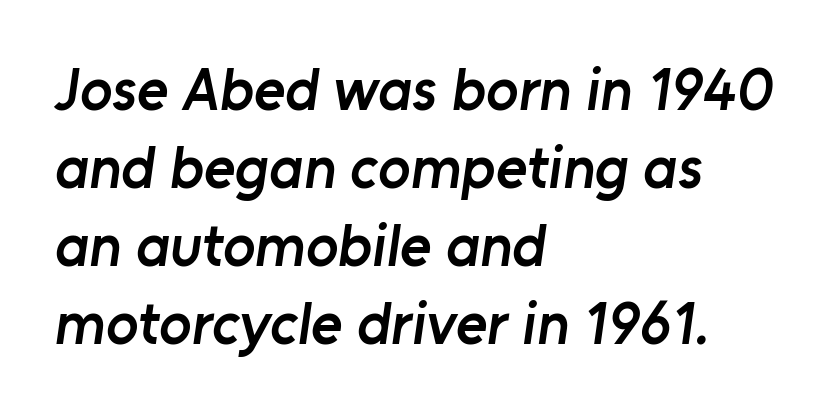
The passage is arranged the way most books set body copy — flush left. You could not count columns in this text — the font is proportionally spaced. Short note: letters normally spaced. Emphasis by weight is partial: semibold. The type family on display is of the sans-serif kind.
